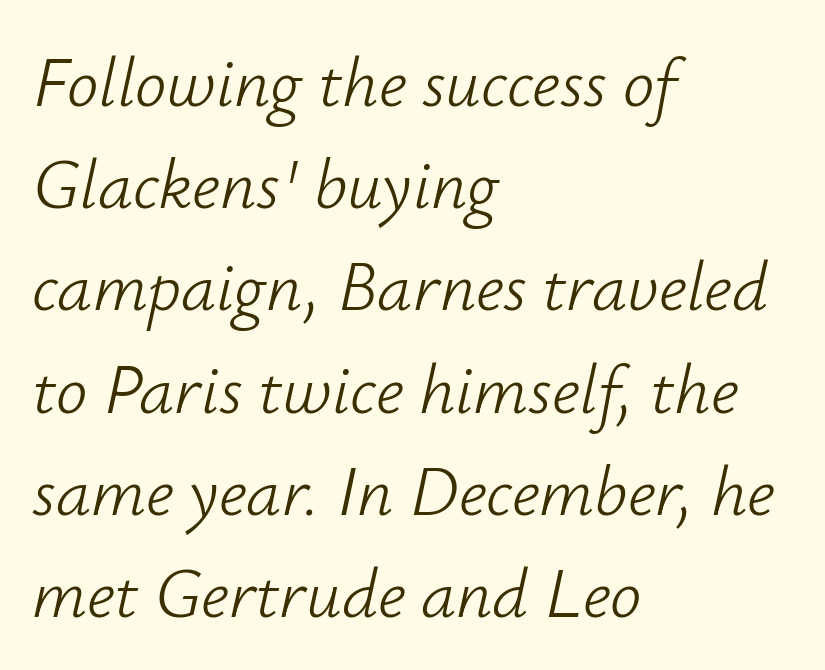
The image shows 70 px light type, italic (leaning right); set left-aligned, normal line spacing (1.46x), normal letter spacing, not underlined; low stroke contrast and a small x-height.
